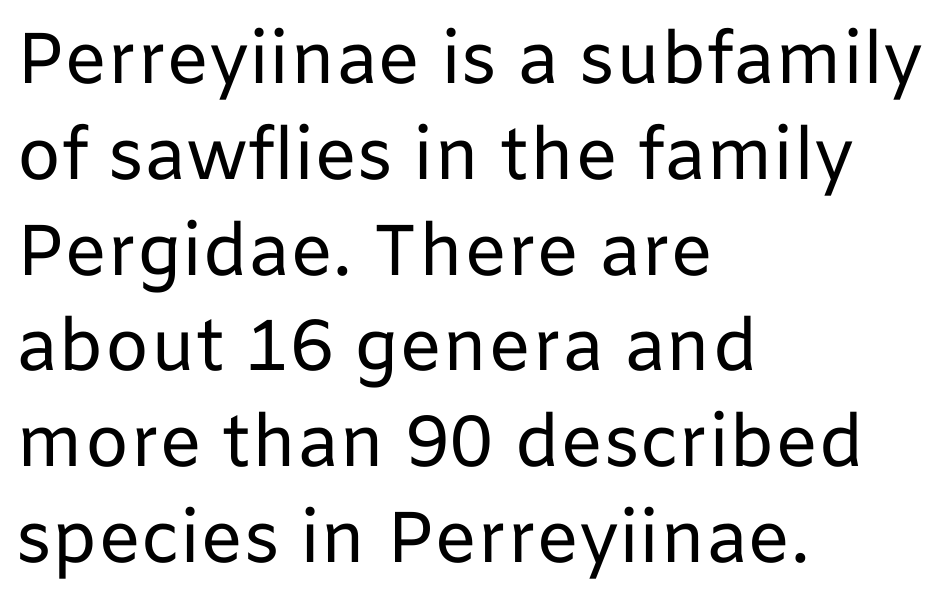
Q: Is the text bold? A: No.
Q: Is the text italic (slanted)? A: No, it is upright.
Q: Is the typeface a serif or a sans-serif typeface? A: Sans-serif.
Q: Is the text underlined? A: No.
Q: How is the paragraph aligned? A: Left-aligned.
Q: Is the spacing between letters normal or unusually wide? A: Normal.
Q: Is the spacing between lines tight, normal or loose? A: Normal.
Q: Width (condensed, normal, or wide)? A: Normal.
Q: Stroke contrast? A: Low.
Q: x-height? A: Medium.
Q: Monospaced? A: No.
